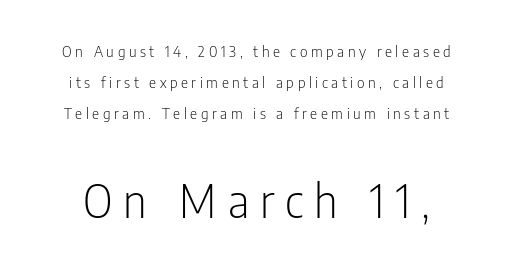
How are the letters spaced? Widely, with obvious added tracking. Loosely led — the rows are spread out. Looks like regular typesetting: each glyph gets only the width it needs. Does the type have serifs? No, each stem ends abruptly. Is there any slant? The stems are plumb. Of the two passages, the one underneath uses the larger point size.
